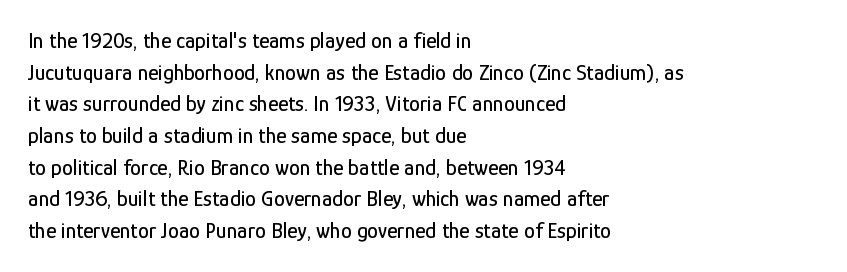
Q: Is the text italic (slanted)? A: No, it is upright.
Q: Is the text underlined? A: No.
Q: How is the paragraph aligned? A: Left-aligned.
Q: Is the spacing between letters normal or unusually wide? A: Normal.
Q: Is the spacing between lines tight, normal or loose? A: Normal.
